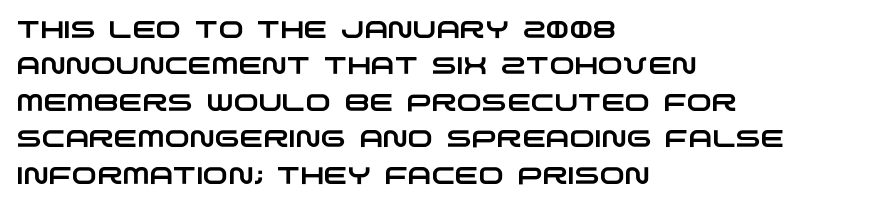
Q: Is the text underlined? A: No.
Q: How is the paragraph aligned? A: Left-aligned.
Q: Is the spacing between letters normal or unusually wide? A: Normal.
Q: Is the spacing between lines tight, normal or loose? A: Normal.
